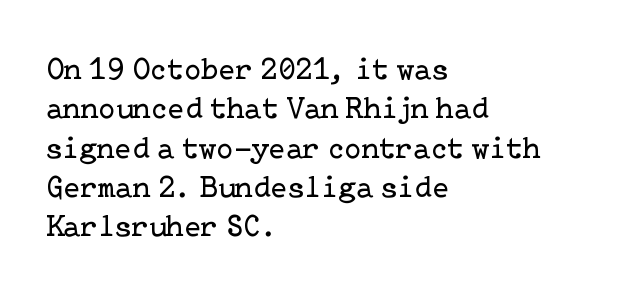
Q: Is the text bold? A: No.
Q: Is the text italic (slanted)? A: No, it is upright.
Q: Is the typeface a serif or a sans-serif typeface? A: Serif.
Q: Is the text underlined? A: No.
Q: How is the paragraph aligned? A: Left-aligned.
Q: Is the spacing between letters normal or unusually wide? A: Normal.
Q: Is the spacing between lines tight, normal or loose? A: Normal.
Q: Width (condensed, normal, or wide)? A: Normal.
Q: Stroke contrast? A: Low.
Q: x-height? A: Medium.
